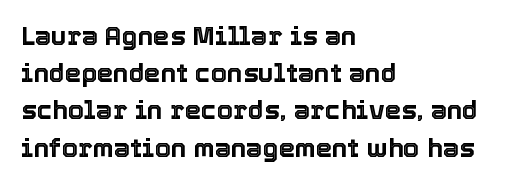
{"italic": "no", "underline": "no", "align": "left", "line_spacing": "normal", "line_spacing_ratio": 1.43, "letter_spacing": "normal", "letter_spacing_em": 0.0, "glyph_px": 26}
